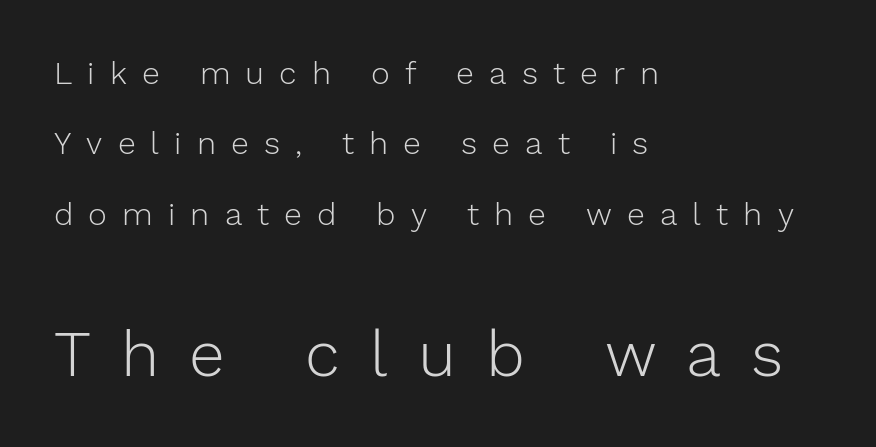
This rendering employs a face without finishing strokes, i.e., a sans-serif. It's the straight-up-and-down kind of type. What's the leading like? Stretched, with rows far apart. The rendering inserts visible extra space after every character. Has an underline been added? It has not.
